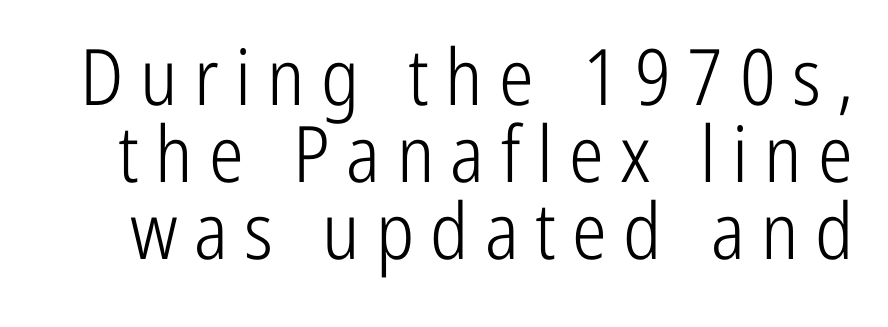
You could not count columns in this text — the font is proportionally spaced. Leading: reduced. The letters stand straight up with perfectly vertical stems. The strokes carry an ordinary text weight at most.
